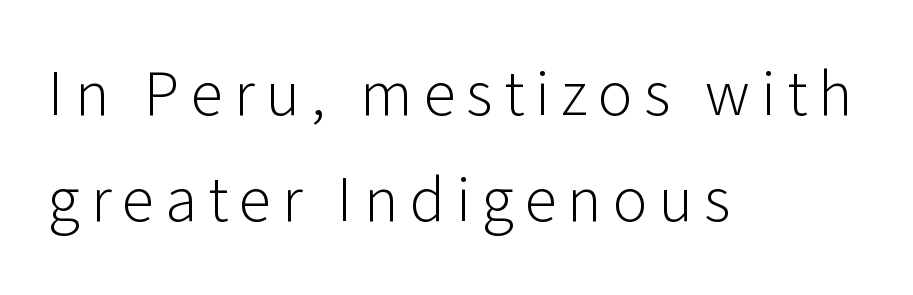
{"serif": "no", "italic": "no", "bold": "no", "weight": "light", "width": "normal", "stroke_contrast": "low", "x_height": "medium", "monospaced": "no", "underline": "no", "align": "left", "line_spacing": "normal", "line_spacing_ratio": 1.63, "glyph_px": 65}
